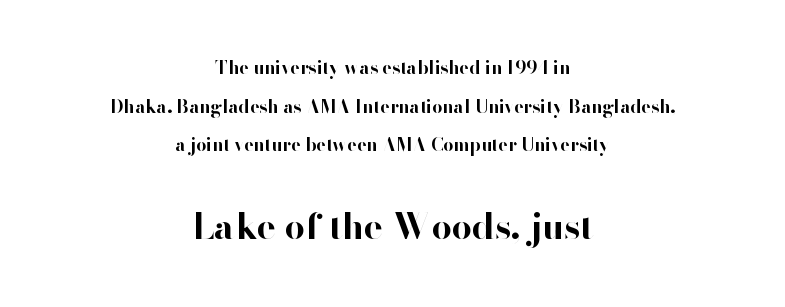
{"serif": "no", "italic": "no", "bold": "yes", "weight": "bold", "width": "normal", "stroke_contrast": "high", "x_height": "small", "monospaced": "no", "underline": "no", "align": "center", "line_spacing": "loose", "line_spacing_ratio": 2.15, "letter_spacing": "normal", "letter_spacing_em": 0.0, "larger_block": "second", "size_ratio": 2.0, "glyph_px": 36}
